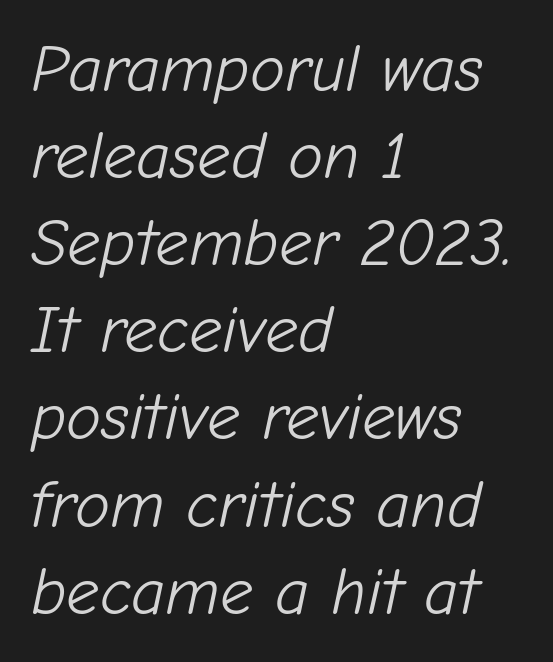
Q: Is the text bold? A: No.
Q: Is the text italic (slanted)? A: Yes, it leans right by about 12 degrees.
Q: Is the text underlined? A: No.
Q: How is the paragraph aligned? A: Left-aligned.
Q: Is the spacing between letters normal or unusually wide? A: Normal.
Q: Is the spacing between lines tight, normal or loose? A: Normal.
Q: Width (condensed, normal, or wide)? A: Normal.
Q: Stroke contrast? A: Low.
Q: x-height? A: Medium.
Q: Monospaced? A: No.
